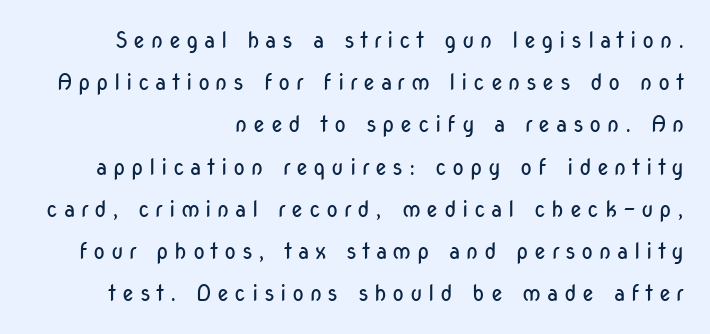
Any mark beneath the type? The region is blank. Spacing between characters has been opened up far beyond the box default. The axis of the letterforms is exactly vertical. The rendering uses a large line-height, opening up the rows.
